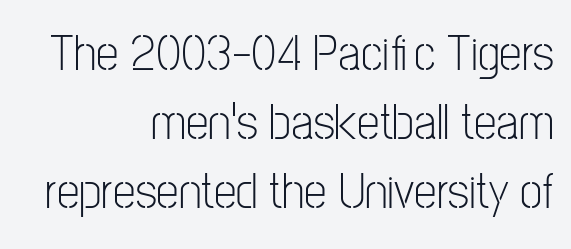
{"serif": "no", "italic": "no", "bold": "no", "weight": "light", "width": "condensed", "stroke_contrast": "low", "x_height": "medium", "monospaced": "no", "underline": "no", "align": "right", "line_spacing": "normal", "line_spacing_ratio": 1.35, "letter_spacing": "normal", "letter_spacing_em": 0.0, "glyph_px": 51}
